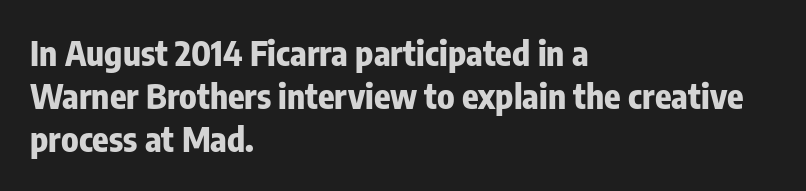
{"serif": "no", "italic": "no", "bold": "yes", "weight": "bold", "width": "condensed", "stroke_contrast": "low", "x_height": "medium", "monospaced": "no", "underline": "no", "align": "left", "line_spacing": "normal", "line_spacing_ratio": 1.27, "letter_spacing": "normal", "letter_spacing_em": 0.0, "glyph_px": 34}
